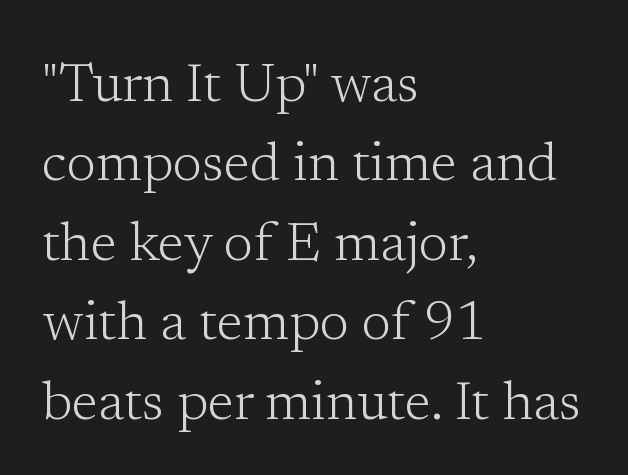
{"serif": "yes", "italic": "no", "bold": "no", "weight": "light", "width": "normal", "stroke_contrast": "low", "x_height": "medium", "monospaced": "no", "underline": "no", "align": "left", "line_spacing": "normal", "line_spacing_ratio": 1.47, "letter_spacing": "normal", "letter_spacing_em": 0.0, "glyph_px": 54}
